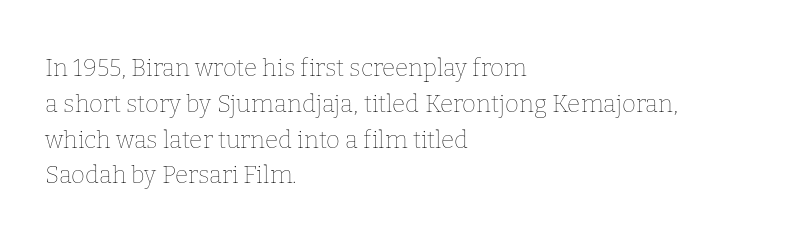
The image shows 24 px text type, upright; set left-aligned, normal line spacing (1.49x), normal letter spacing, not underlined.
